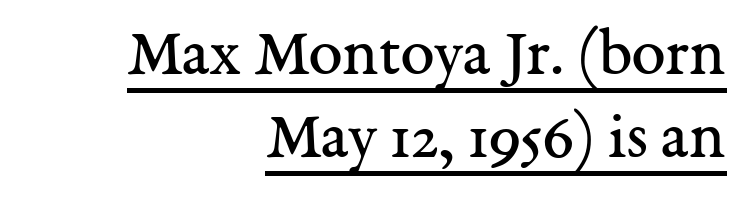
{"serif": "yes", "italic": "no", "bold": "no", "weight": "regular", "width": "normal", "stroke_contrast": "medium", "x_height": "medium", "monospaced": "no", "underline": "yes", "align": "right", "line_spacing_ratio": 1.22, "letter_spacing": "normal", "letter_spacing_em": 0.0, "glyph_px": 68}
